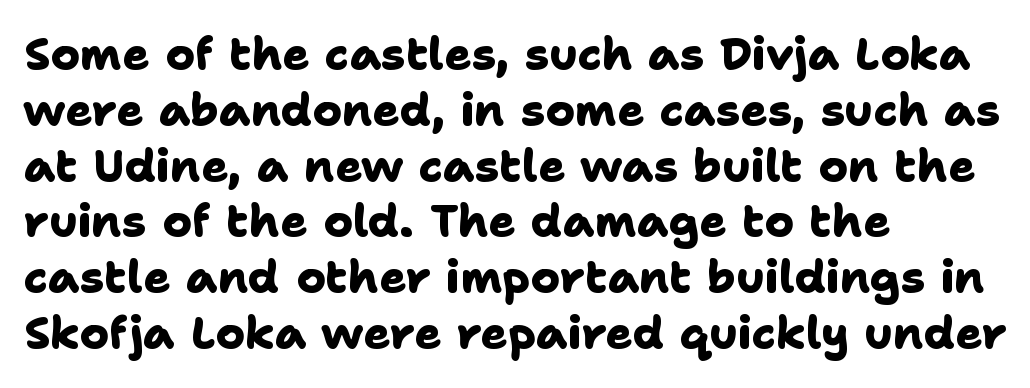
Characters follow at the spacing the type designer built in. In terms of letterform style, serifs are entirely absent. Does the weight exceed regular? Yes, all the way to bold. A typesetter would call this proportional, since set widths differ per character.
